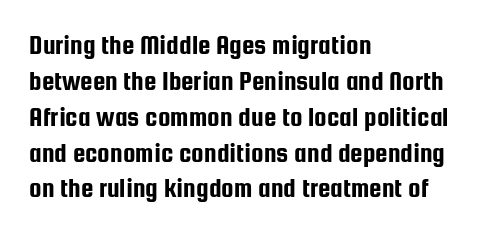
The image shows 28 px condensed sans-serif type, upright; set left-aligned, normal line spacing (1.28x), normal letter spacing, not underlined; low stroke contrast and a medium x-height.
